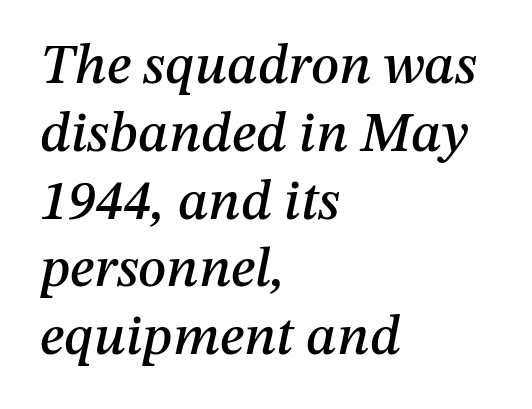
Q: Is the text italic (slanted)? A: Yes, it leans right by about 12 degrees.
Q: Is the text underlined? A: No.
Q: How is the paragraph aligned? A: Left-aligned.
Q: Is the spacing between letters normal or unusually wide? A: Normal.
Q: Width (condensed, normal, or wide)? A: Normal.
Q: Stroke contrast? A: Medium.
Q: x-height? A: Medium.
Q: Monospaced? A: No.
